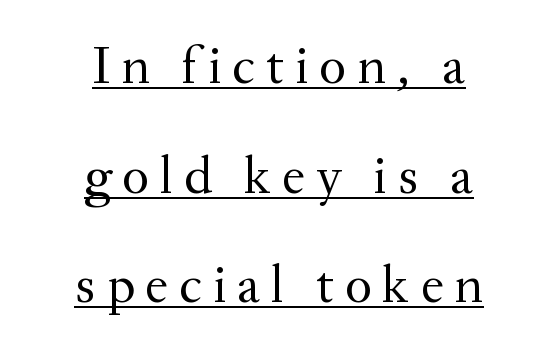
Q: Is the text bold? A: No.
Q: Is the text italic (slanted)? A: No, it is upright.
Q: Is the typeface a serif or a sans-serif typeface? A: Serif.
Q: Is the text underlined? A: Yes.
Q: How is the paragraph aligned? A: Centered.
Q: Is the spacing between letters normal or unusually wide? A: Unusually wide.
Q: Is the spacing between lines tight, normal or loose? A: Loose.
Q: Width (condensed, normal, or wide)? A: Normal.
Q: Stroke contrast? A: Medium.
Q: x-height? A: Small.
Q: Monospaced? A: No.
